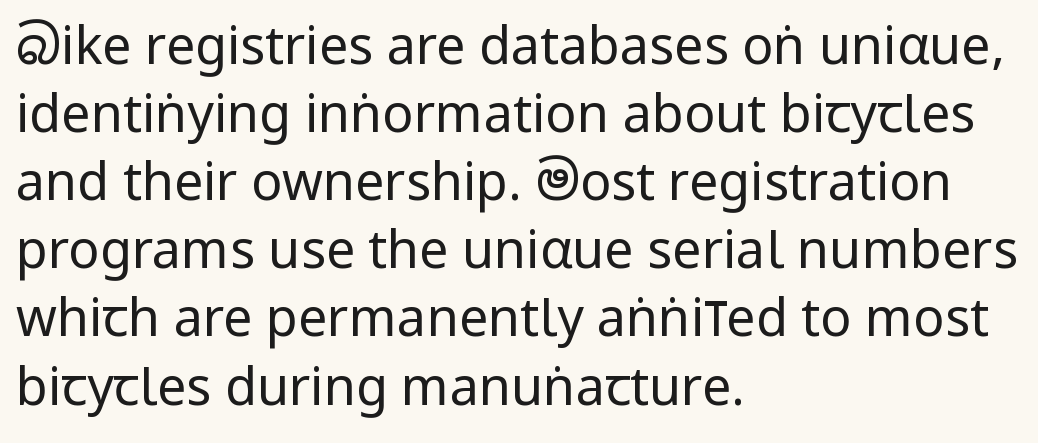
The image shows 52 px regular-weight, condensed sans-serif type, upright; set left-aligned, normal line spacing (1.31x), normal letter spacing, not underlined; low stroke contrast and a large x-height.
